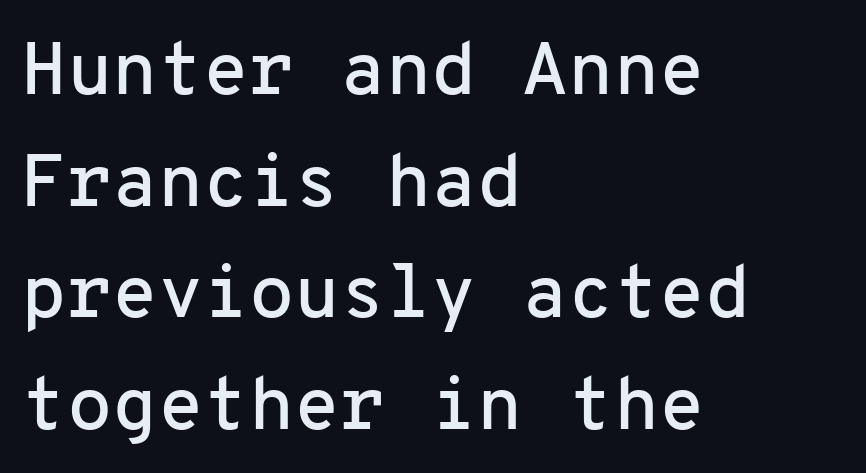
The image shows 74 px sans-serif type, upright, monospaced; set left-aligned, normal line spacing (1.51x), normal letter spacing, not underlined; low stroke contrast and a medium x-height.
